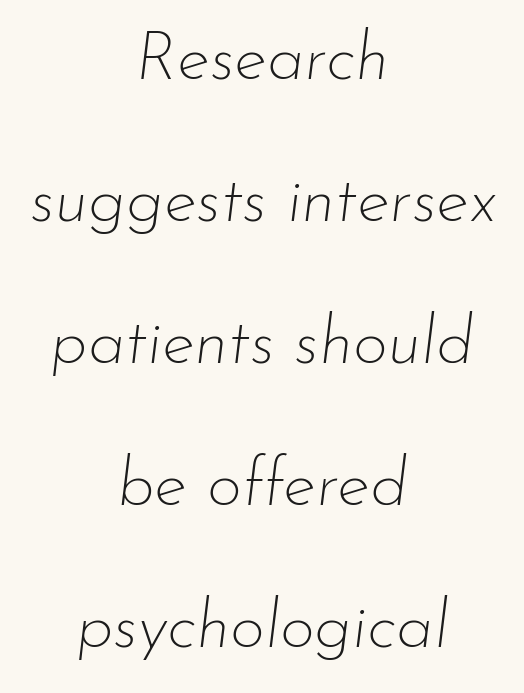
{"italic": "yes", "lean": "right", "slant_degrees": 7, "bold": "no", "weight": "thin", "width": "normal", "stroke_contrast": "low", "x_height": "small", "monospaced": "no", "underline": "no", "align": "center", "line_spacing": "loose", "line_spacing_ratio": 2.09, "letter_spacing": "normal", "letter_spacing_em": 0.0, "glyph_px": 68}
